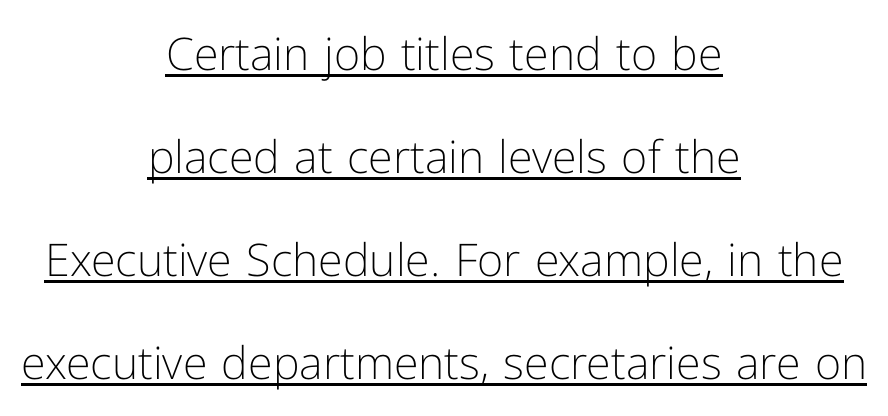
Does the type have serifs? No, each stem ends abruptly. Tracking here is standard; glyphs follow each other at the usual distance. The letters advance in unequal steps, a hallmark of proportional type. Stems here are at most as thick as an everyday book face.
